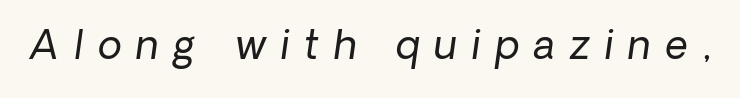
Is this a heavy cut? Hardly; it is regular or lighter. Display-style spreading of the glyphs; the letterfit is very open. In terms of letterform style, serifs are entirely absent. Looks like regular typesetting: each glyph gets only the width it needs. No word sits above an underline.
